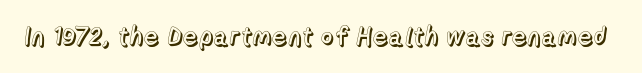
Characters follow at the spacing the type designer built in. The words here are not underlined.
